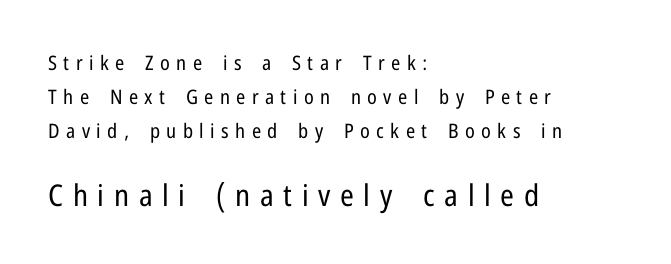
Q: Is the text bold? A: No.
Q: Is the text italic (slanted)? A: No, it is upright.
Q: Is the typeface a serif or a sans-serif typeface? A: Sans-serif.
Q: Is the text underlined? A: No.
Q: How is the paragraph aligned? A: Left-aligned.
Q: Is the spacing between letters normal or unusually wide? A: Unusually wide.
Q: Is the spacing between lines tight, normal or loose? A: Normal.
Q: Which block of text is set in a larger size, the first (top) or the second (bottom)? A: The second (bottom) one.
Q: Width (condensed, normal, or wide)? A: Condensed.
Q: Stroke contrast? A: Low.
Q: x-height? A: Medium.
Q: Monospaced? A: No.
